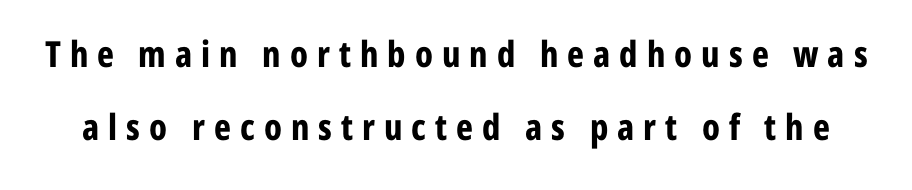
{"serif": "no", "italic": "no", "bold": "yes", "weight": "bold", "width": "condensed", "stroke_contrast": "low", "x_height": "medium", "monospaced": "no", "underline": "no", "line_spacing": "loose", "line_spacing_ratio": 2.04, "letter_spacing": "wide", "letter_spacing_em": 0.25, "glyph_px": 36}
